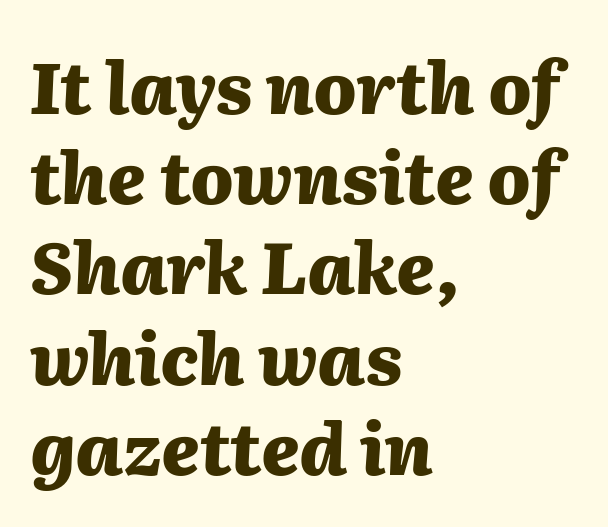
The image shows 71 px heavy type, italic (leaning right); set left-aligned, normal line spacing (1.27x), normal letter spacing, not underlined; medium stroke contrast and a medium x-height.
